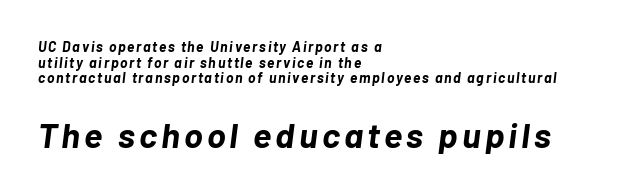
The image shows 35 px bold type, italic (leaning right); set left-aligned, tight line spacing (1.11x), not underlined; the second (bottom) block is 2.5x larger; low stroke contrast and a medium x-height.
